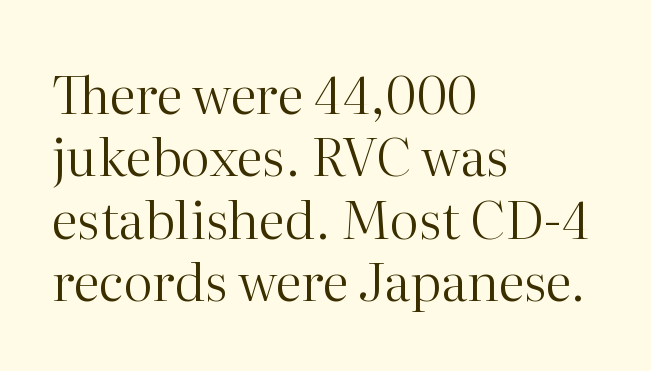
The image shows 52 px regular-weight serif type, upright; set left-aligned, line spacing 1.2x, normal letter spacing, not underlined; high stroke contrast and a medium x-height.
